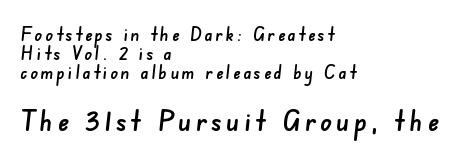
The image shows 29 px sans-serif type; set left-aligned, tight line spacing (1.0x), not underlined; the second (bottom) block is 1.53x larger; low stroke contrast and a small x-height.
